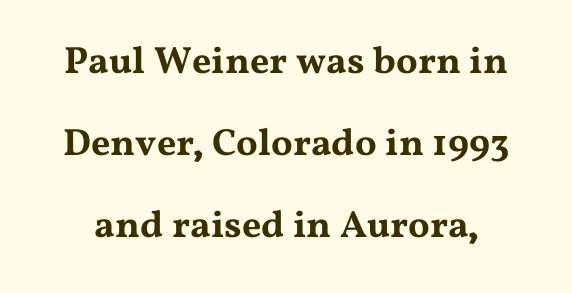
The letters advance in unequal steps, a hallmark of proportional type. This is roman type, the default non-slanted kind. Honestly, there is no underline to notice here at all. A typesetter would label this face a serif. Leading: increased. You could call the tracking neutral — neither tight nor loose.
